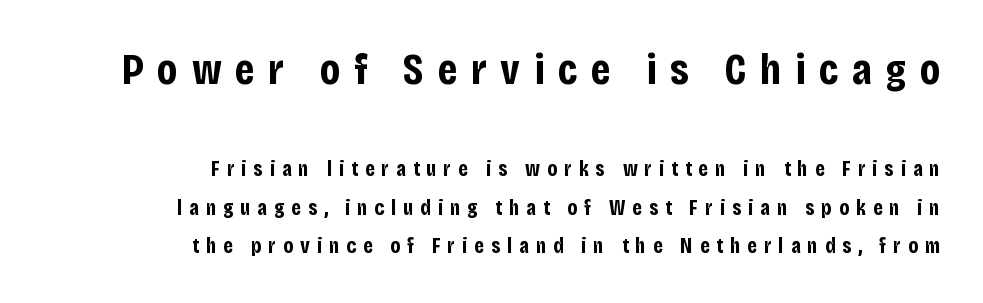
The image shows 44 px bold, condensed sans-serif type, upright; set right-aligned, line spacing 1.75x, unusually wide letter spacing (+0.31 em), not underlined; the first (top) block is 2.0x larger; low stroke contrast and a large x-height.
